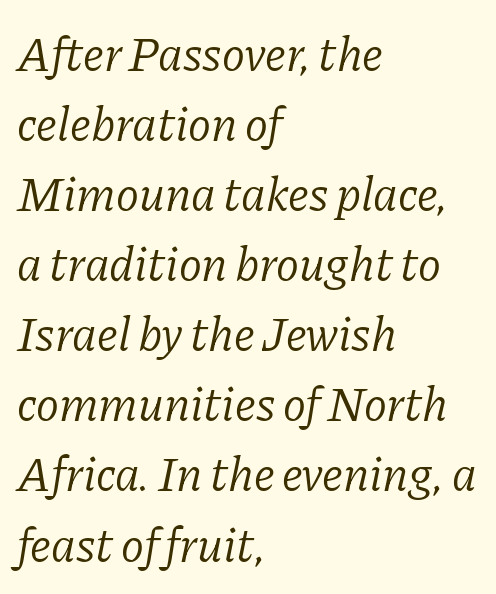
{"serif": "yes", "italic": "yes", "lean": "right", "slant_degrees": 11, "bold": "no", "weight": "light", "width": "normal", "stroke_contrast": "low", "x_height": "medium", "monospaced": "no", "underline": "no", "align": "left", "line_spacing": "normal", "line_spacing_ratio": 1.46, "letter_spacing": "normal", "letter_spacing_em": 0.0, "glyph_px": 48}
